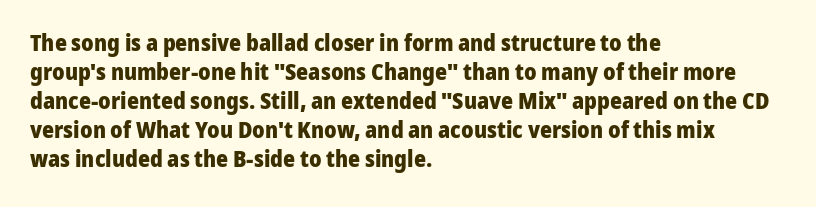
{"italic": "no", "bold": "yes", "underline": "no", "align": "left", "line_spacing": "normal", "line_spacing_ratio": 1.26, "letter_spacing": "normal", "letter_spacing_em": 0.0, "glyph_px": 23}
